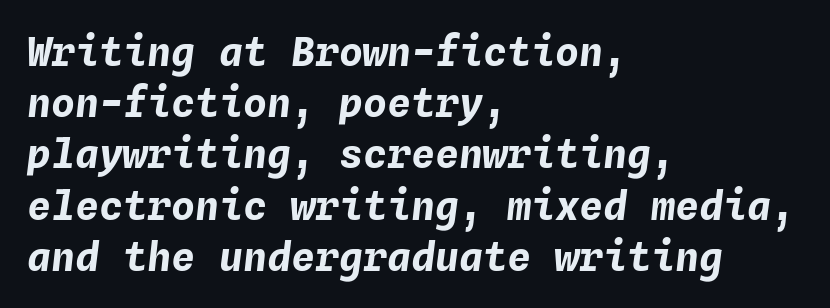
Note the uniform advance width — an 'i' takes as much space as an 'm'. Normally led — the rows are evenly, conventionally spaced. Typeset ragged right — the left edge is the straight one. This is oblique type, the kind used for emphasis or titles. Words appear dense and cohesive because spacing is normal.
